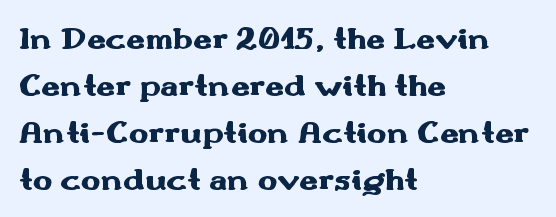
Q: Is the text bold? A: Yes.
Q: Is the text italic (slanted)? A: No, it is upright.
Q: Is the typeface a serif or a sans-serif typeface? A: Sans-serif.
Q: Is the text underlined? A: No.
Q: How is the paragraph aligned? A: Left-aligned.
Q: Is the spacing between letters normal or unusually wide? A: Normal.
Q: Is the spacing between lines tight, normal or loose? A: Normal.
Q: Width (condensed, normal, or wide)? A: Wide.
Q: Stroke contrast? A: Medium.
Q: x-height? A: Small.
Q: Monospaced? A: No.
